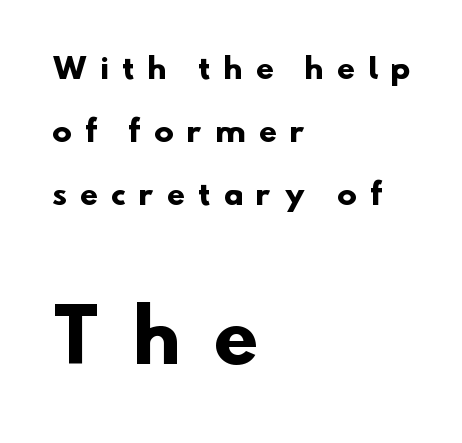
The image shows 72 px heavy sans-serif type; set left-aligned, loose line spacing (2.18x), unusually wide letter spacing (+0.47 em), not underlined; the second (bottom) block is 2.48x larger; low stroke contrast and a small x-height.
